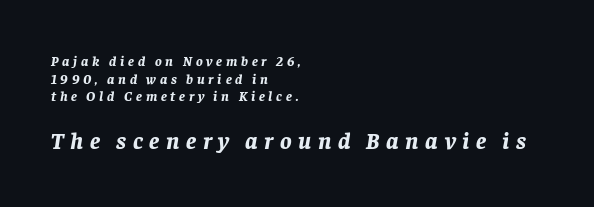
{"italic": "yes", "lean": "right", "slant_degrees": 8, "bold": "yes", "underline": "no", "align": "left", "line_spacing": "normal", "line_spacing_ratio": 1.26, "letter_spacing": "wide", "letter_spacing_em": 0.27, "larger_block": "second", "size_ratio": 1.71, "glyph_px": 24}
